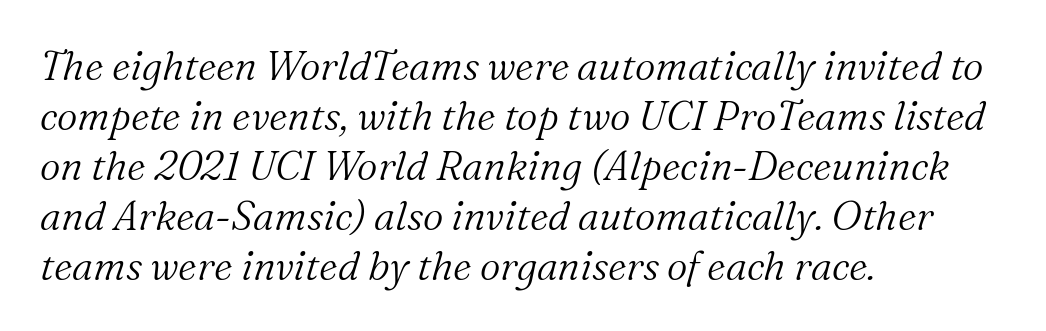
{"serif": "yes", "italic": "yes", "lean": "right", "slant_degrees": 16, "bold": "no", "weight": "light", "width": "normal", "stroke_contrast": "medium", "x_height": "medium", "monospaced": "no", "underline": "no", "align": "left", "line_spacing": "normal", "line_spacing_ratio": 1.25, "letter_spacing": "normal", "letter_spacing_em": 0.0, "glyph_px": 40}
